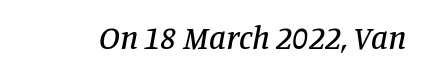
{"serif": "yes", "italic": "yes", "lean": "right", "slant_degrees": 11, "width": "normal", "stroke_contrast": "low", "x_height": "large", "monospaced": "no", "underline": "no", "letter_spacing": "normal", "letter_spacing_em": 0.0, "glyph_px": 33}
